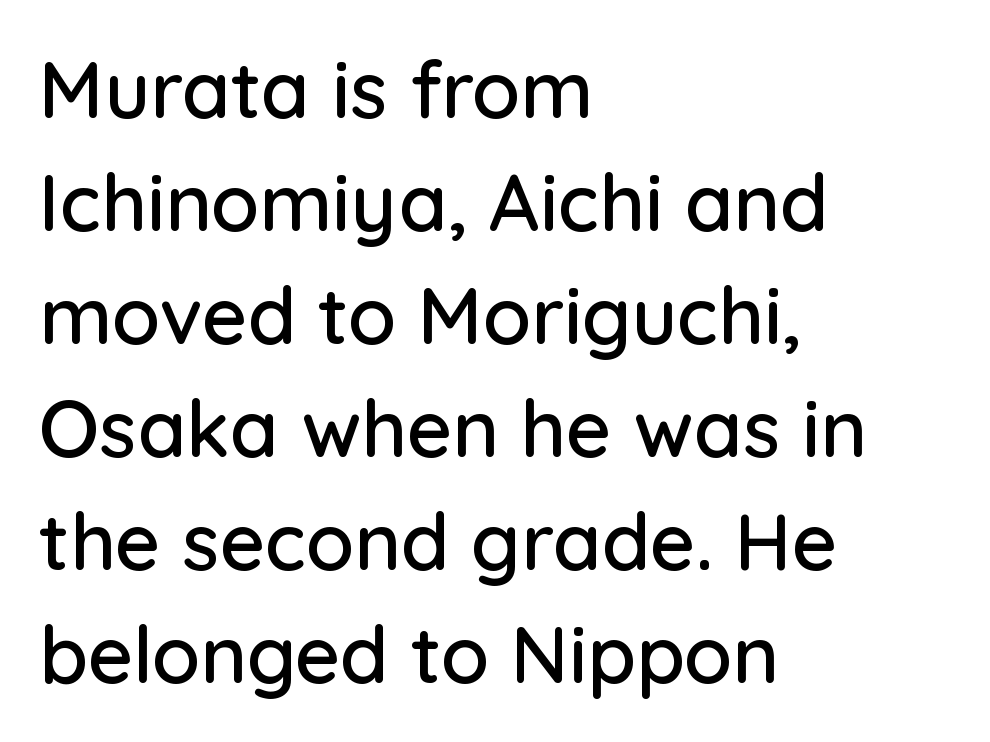
Q: Is the text italic (slanted)? A: No, it is upright.
Q: Is the typeface a serif or a sans-serif typeface? A: Sans-serif.
Q: Is the text underlined? A: No.
Q: How is the paragraph aligned? A: Left-aligned.
Q: Is the spacing between letters normal or unusually wide? A: Normal.
Q: Is the spacing between lines tight, normal or loose? A: Normal.
Q: Width (condensed, normal, or wide)? A: Normal.
Q: Stroke contrast? A: Low.
Q: x-height? A: Medium.
Q: Monospaced? A: No.
